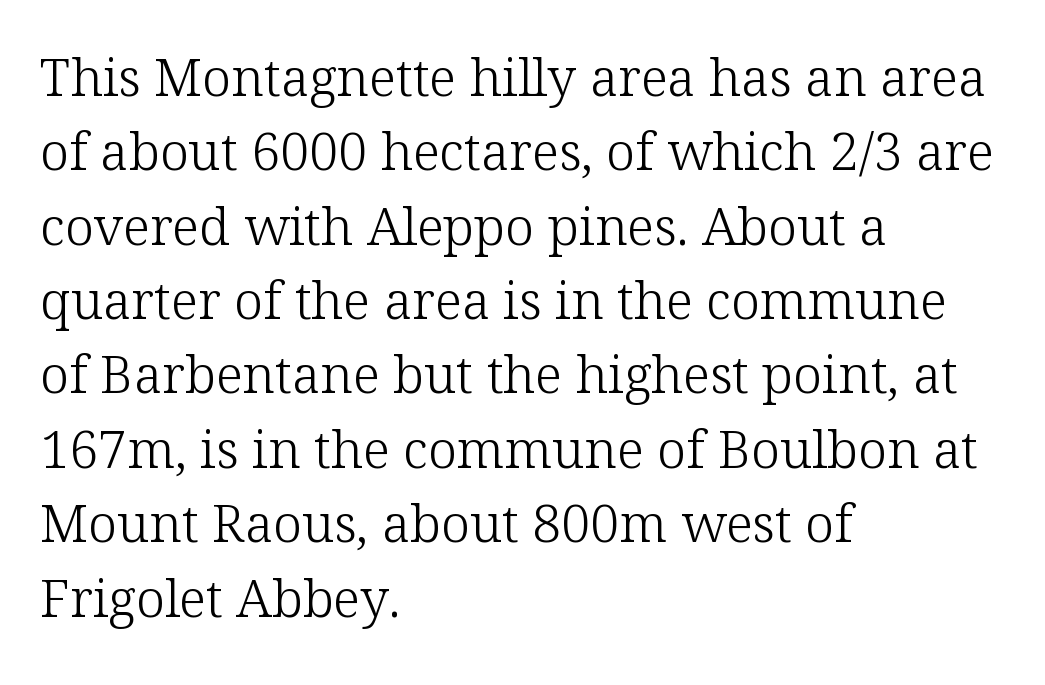
{"serif": "yes", "italic": "no", "bold": "no", "weight": "light", "width": "normal", "stroke_contrast": "low", "x_height": "medium", "monospaced": "no", "underline": "no", "align": "left", "line_spacing": "normal", "line_spacing_ratio": 1.43, "letter_spacing": "normal", "letter_spacing_em": 0.0, "glyph_px": 52}
